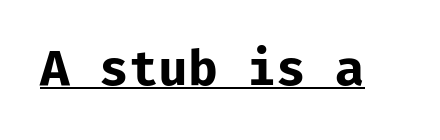
How heavy is the stroke? Heavy — this is a bold. Each letter, wide or thin by design, is forced into the same width here. The glyphs in this specimen are sans serif. Every character sits straight up, as roman type does. Glyph-to-glyph distance matches everyday printed text.
